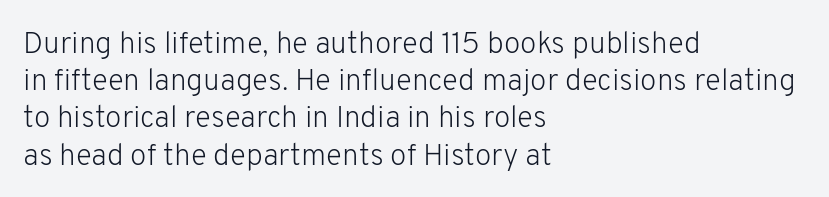
Q: Is the text bold? A: No.
Q: Is the text italic (slanted)? A: No, it is upright.
Q: Is the typeface a serif or a sans-serif typeface? A: Sans-serif.
Q: Is the text underlined? A: No.
Q: How is the paragraph aligned? A: Left-aligned.
Q: Is the spacing between letters normal or unusually wide? A: Normal.
Q: Width (condensed, normal, or wide)? A: Normal.
Q: Stroke contrast? A: Low.
Q: x-height? A: Medium.
Q: Monospaced? A: No.
